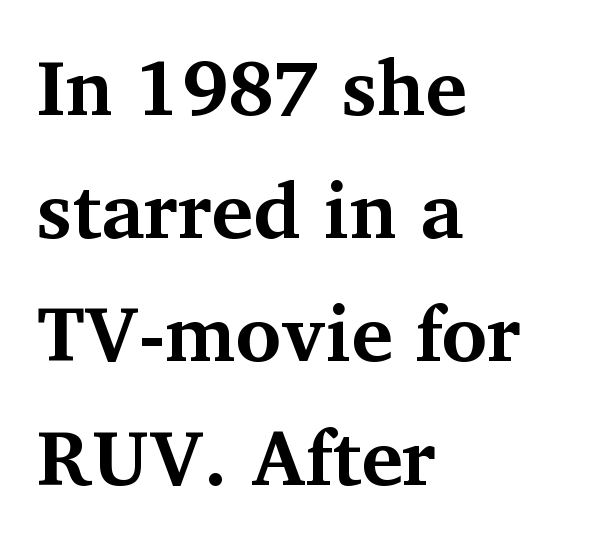
{"serif": "yes", "italic": "no", "bold": "yes", "weight": "bold", "width": "normal", "stroke_contrast": "medium", "x_height": "medium", "monospaced": "no", "underline": "no", "align": "left", "line_spacing": "normal", "line_spacing_ratio": 1.58, "letter_spacing": "normal", "letter_spacing_em": 0.0, "glyph_px": 78}
